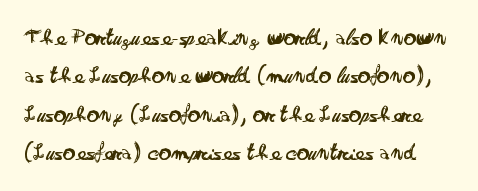
{"italic": "no", "bold": "no", "underline": "no", "line_spacing": "normal", "line_spacing_ratio": 1.54, "letter_spacing": "normal", "letter_spacing_em": 0.0, "glyph_px": 25}
